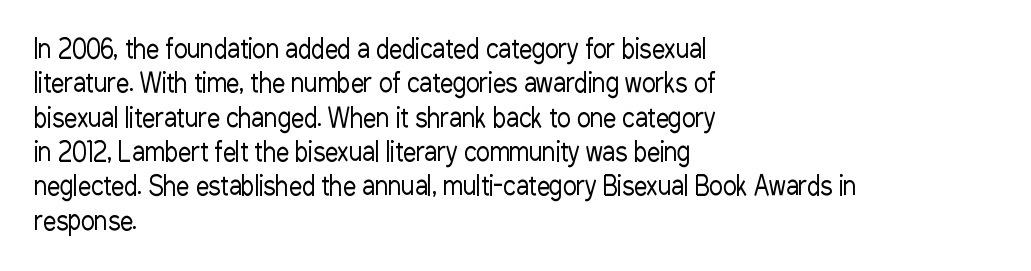
{"italic": "no", "bold": "no", "underline": "no", "align": "left", "line_spacing": "normal", "line_spacing_ratio": 1.32, "letter_spacing": "normal", "letter_spacing_em": 0.0, "glyph_px": 26}
